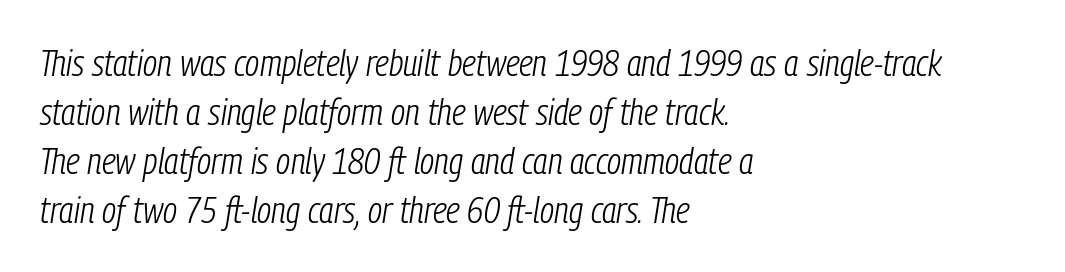
You could call the tracking neutral — neither tight nor loose. Bare-footed words on every line. Style check: oblique. The strokes carry an ordinary text weight at most. The line-height multiplier appears to be the usual default. Think of a printed novel: that variable character pitch is what you see here.
